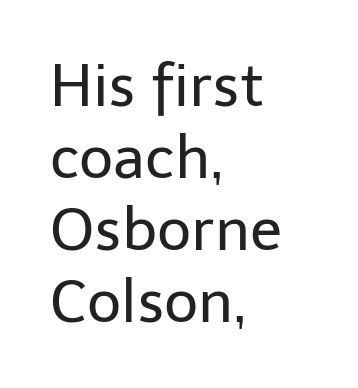
The image shows 59 px regular-weight sans-serif type, upright; set left-aligned, line spacing 1.22x, normal letter spacing, not underlined; low stroke contrast and a medium x-height.
